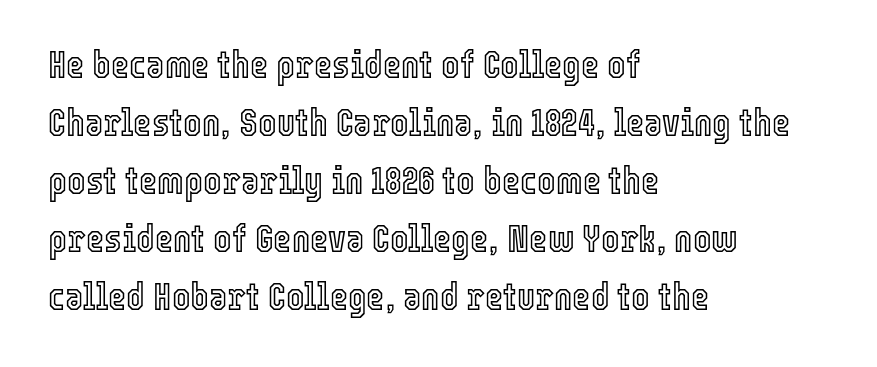
Horizontal alignment here is leftward, the default for most running prose. Anything drawn beneath the words? Only blank space. Interline gaps are of average width in this sample. The letters stand upright; this is a roman face.
